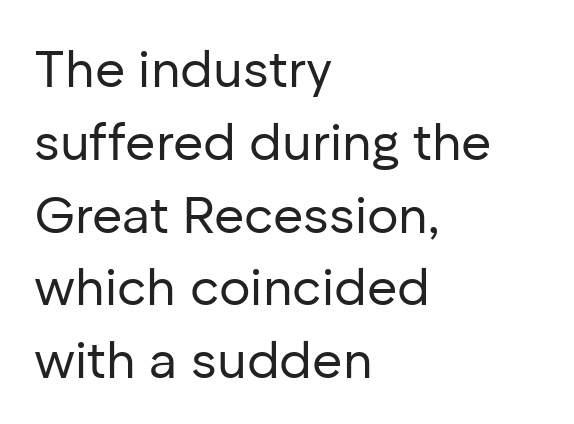
{"serif": "no", "italic": "no", "bold": "no", "weight": "regular", "width": "normal", "stroke_contrast": "low", "x_height": "medium", "monospaced": "no", "underline": "no", "align": "left", "line_spacing": "normal", "line_spacing_ratio": 1.4, "letter_spacing": "normal", "letter_spacing_em": 0.0, "glyph_px": 52}
